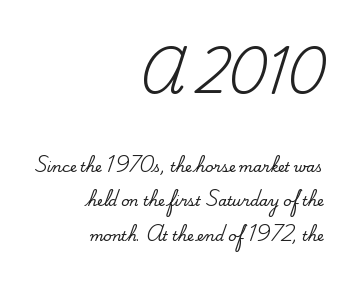
The image shows 36 px serif type; set right-aligned, loose line spacing (2.47x), normal letter spacing, not underlined; the first (top) block is 2.57x larger; medium stroke contrast and a small x-height.
